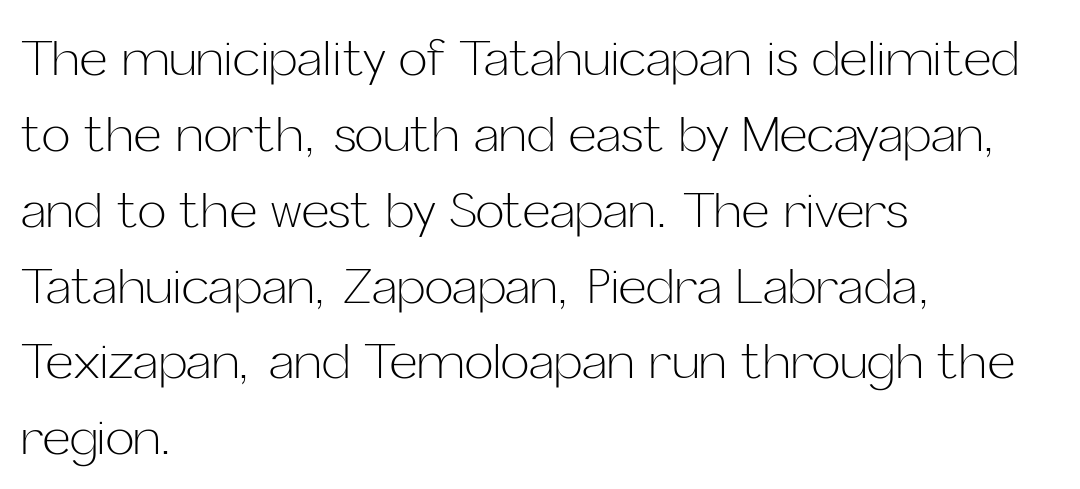
Q: Is the text bold? A: No.
Q: Is the text italic (slanted)? A: No, it is upright.
Q: Is the typeface a serif or a sans-serif typeface? A: Sans-serif.
Q: Is the text underlined? A: No.
Q: How is the paragraph aligned? A: Left-aligned.
Q: Is the spacing between letters normal or unusually wide? A: Normal.
Q: Is the spacing between lines tight, normal or loose? A: Normal.
Q: Width (condensed, normal, or wide)? A: Normal.
Q: Stroke contrast? A: Low.
Q: x-height? A: Medium.
Q: Monospaced? A: No.
